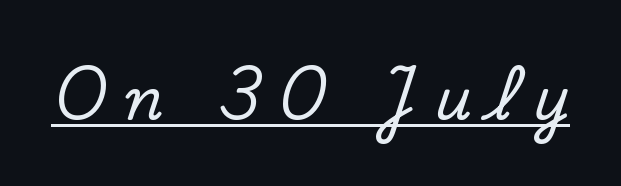
The image shows 57 px serif type; set unusually wide letter spacing (+0.34 em), underlined; low stroke contrast and a small x-height.
